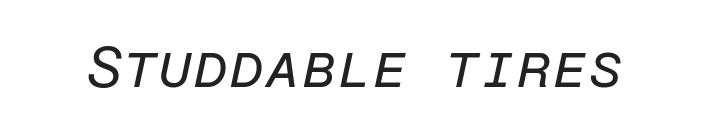
What stands out about the letter spacing? Nothing — it is the standard amount. The weight would be labelled regular, book, light, or lighter still. Looks like terminal output: every glyph gets an equal slot. The passage shown leans; its letterforms are oblique. Type without underlining.
